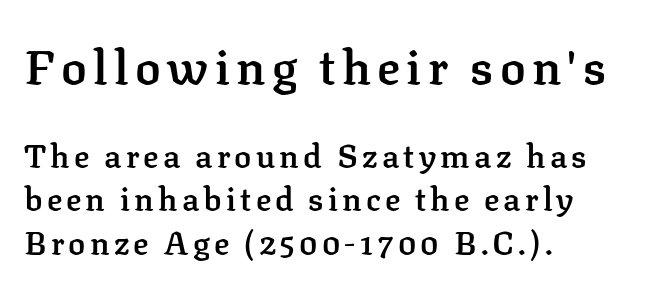
Q: Is the text bold? A: Semi-bold.
Q: Is the text italic (slanted)? A: No, it is upright.
Q: Is the typeface a serif or a sans-serif typeface? A: Serif.
Q: Is the text underlined? A: No.
Q: How is the paragraph aligned? A: Left-aligned.
Q: Is the spacing between lines tight, normal or loose? A: Normal.
Q: Which block of text is set in a larger size, the first (top) or the second (bottom)? A: The first (top) one.
Q: Width (condensed, normal, or wide)? A: Normal.
Q: Stroke contrast? A: Low.
Q: x-height? A: Medium.
Q: Monospaced? A: No.
